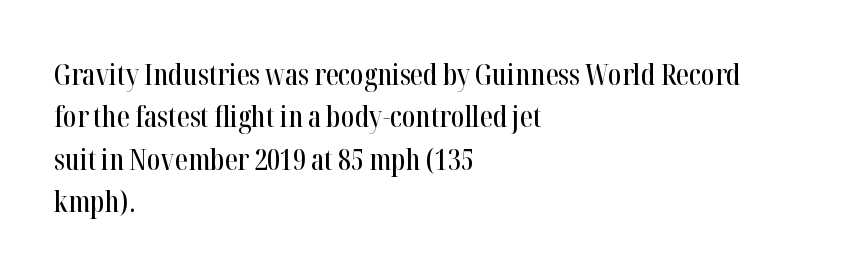
Q: Is the text italic (slanted)? A: No, it is upright.
Q: Is the typeface a serif or a sans-serif typeface? A: Serif.
Q: Is the text underlined? A: No.
Q: How is the paragraph aligned? A: Left-aligned.
Q: Is the spacing between letters normal or unusually wide? A: Normal.
Q: Is the spacing between lines tight, normal or loose? A: Normal.
Q: Width (condensed, normal, or wide)? A: Condensed.
Q: Stroke contrast? A: High.
Q: x-height? A: Medium.
Q: Monospaced? A: No.
